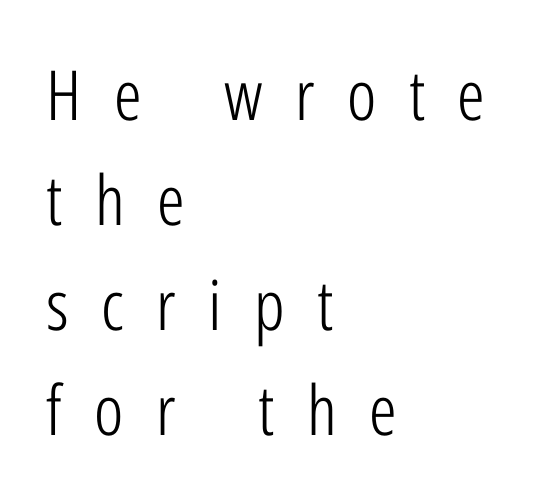
Q: Is the text bold? A: No.
Q: Is the text italic (slanted)? A: No, it is upright.
Q: Is the typeface a serif or a sans-serif typeface? A: Sans-serif.
Q: Is the text underlined? A: No.
Q: How is the paragraph aligned? A: Left-aligned.
Q: Is the spacing between letters normal or unusually wide? A: Unusually wide.
Q: Is the spacing between lines tight, normal or loose? A: Normal.
Q: Width (condensed, normal, or wide)? A: Condensed.
Q: Stroke contrast? A: Low.
Q: x-height? A: Medium.
Q: Monospaced? A: No.
